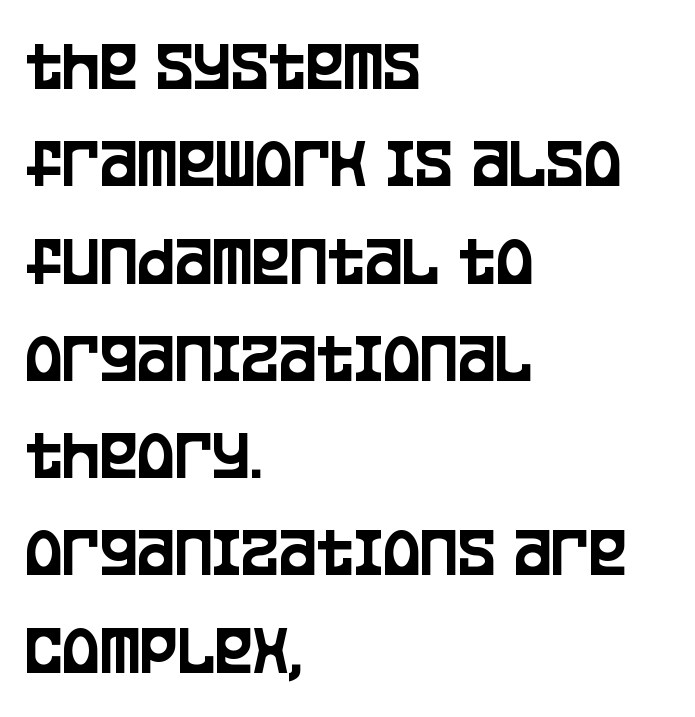
{"serif": "no", "italic": "no", "width": "condensed", "stroke_contrast": "low", "x_height": "large", "monospaced": "no", "underline": "no", "align": "left", "line_spacing": "normal", "line_spacing_ratio": 1.37, "letter_spacing": "normal", "letter_spacing_em": 0.0, "glyph_px": 71}
